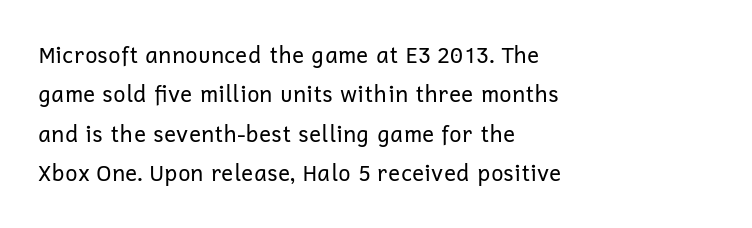
The image shows 22 px text type, upright; set left-aligned, line spacing 1.79x, normal letter spacing, not underlined.
